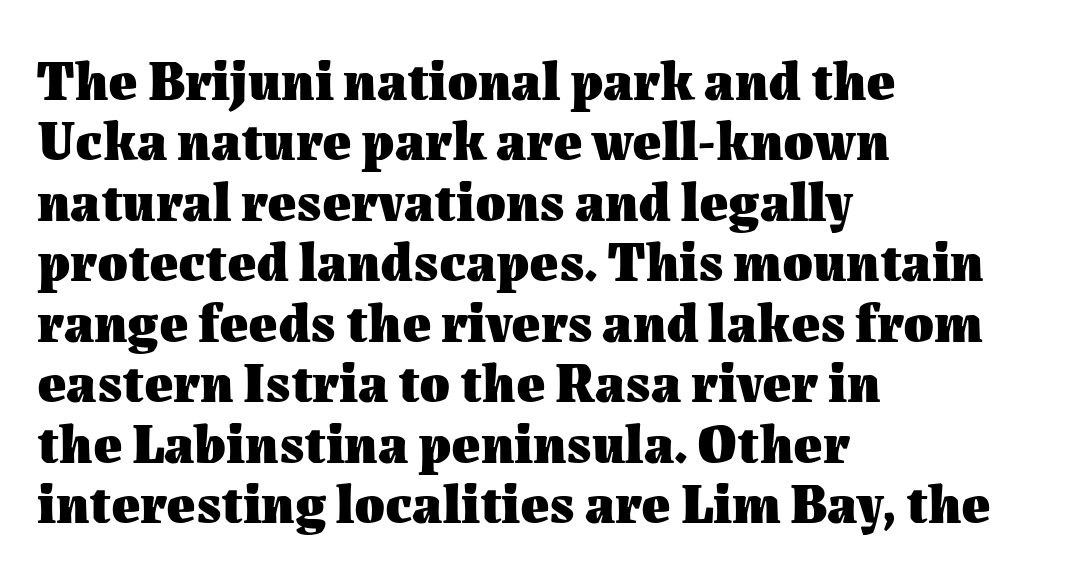
The glyphs have the mass of a bold cut. Do the characters align in a grid? No, the font is proportional. Line starts are locked; line ends wander. Tracking value appears to be zero — textbook default spacing. The rendering uses a small line-height, squeezing the rows.
